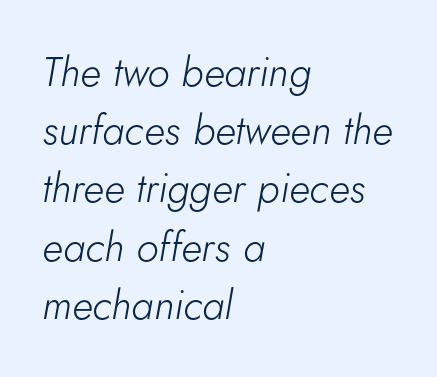
The image shows 41 px light type, italic (leaning right); set left-aligned, normal line spacing (1.42x), normal letter spacing, not underlined; low stroke contrast and a small x-height.
